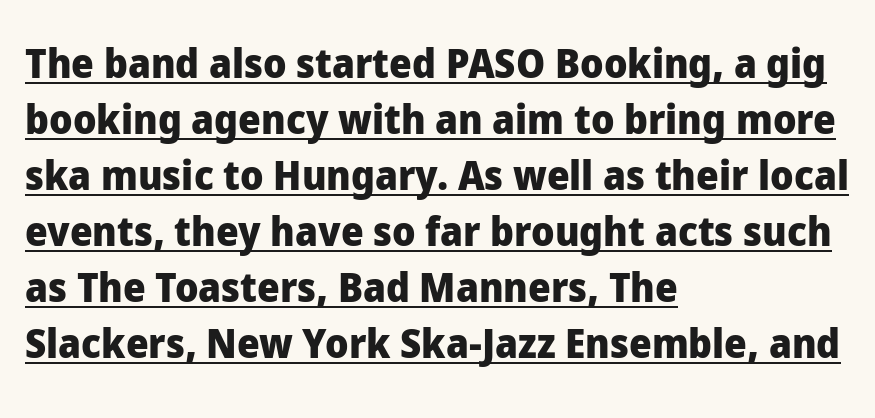
Q: Is the text bold? A: Yes.
Q: Is the text italic (slanted)? A: No, it is upright.
Q: Is the typeface a serif or a sans-serif typeface? A: Sans-serif.
Q: Is the text underlined? A: Yes.
Q: How is the paragraph aligned? A: Left-aligned.
Q: Is the spacing between letters normal or unusually wide? A: Normal.
Q: Is the spacing between lines tight, normal or loose? A: Normal.
Q: Width (condensed, normal, or wide)? A: Normal.
Q: Stroke contrast? A: Low.
Q: x-height? A: Medium.
Q: Monospaced? A: No.
